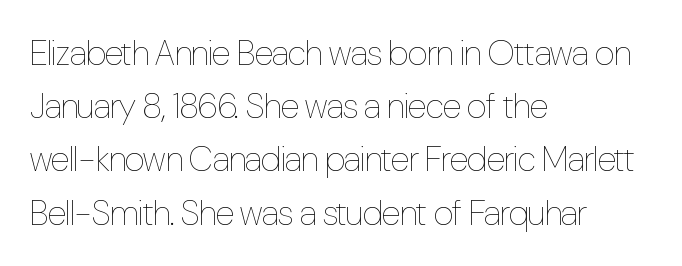
The strip under each line holds only bare page. Casual observation: everything's shoved over to the left. In terms of letterspacing, this is plain default setting. No letter is thick-stroked: the sample isn't bold.
